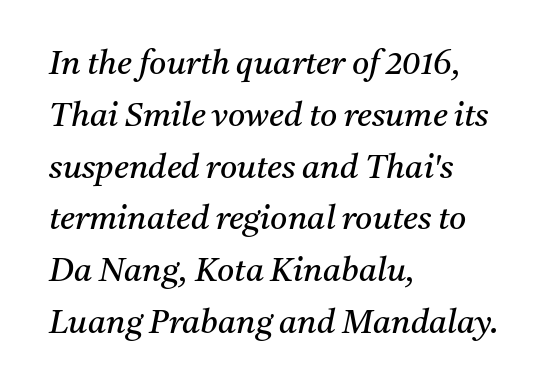
Q: Is the text bold? A: No.
Q: Is the text italic (slanted)? A: Yes, it leans right by about 11 degrees.
Q: Is the typeface a serif or a sans-serif typeface? A: Serif.
Q: Is the text underlined? A: No.
Q: How is the paragraph aligned? A: Left-aligned.
Q: Is the spacing between letters normal or unusually wide? A: Normal.
Q: Is the spacing between lines tight, normal or loose? A: Normal.
Q: Width (condensed, normal, or wide)? A: Normal.
Q: Stroke contrast? A: Medium.
Q: x-height? A: Medium.
Q: Monospaced? A: No.
